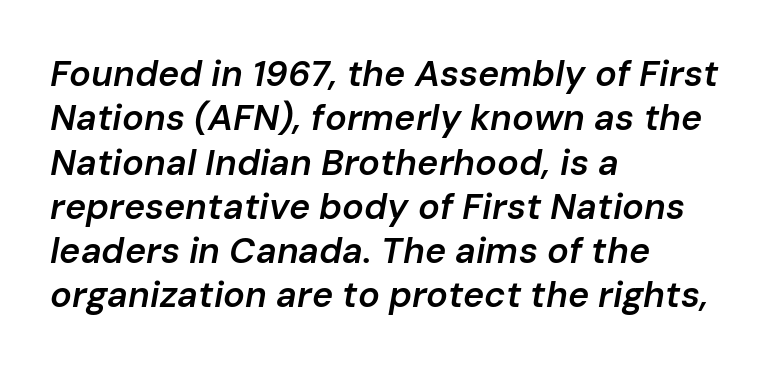
The lettering tilts uniformly, giving the passage an italic look. Caption: standard tracking, unaltered. On the weight axis this lands at semibold, roughly 600. A bare baseline throughout the passage. Is the block centered? No — it sits flush against the left margin.
